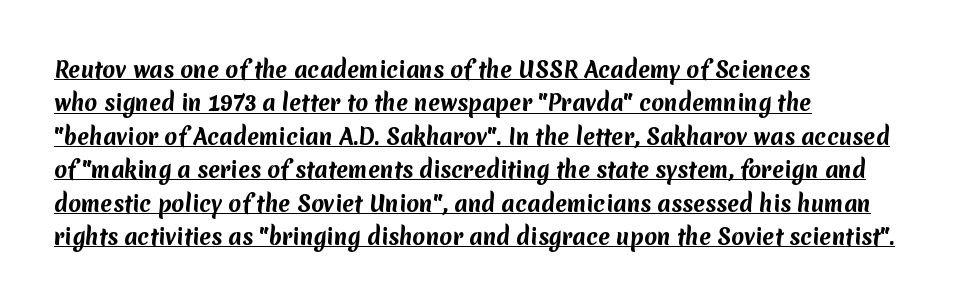
Q: Is the text bold? A: Yes.
Q: Is the text underlined? A: Yes.
Q: How is the paragraph aligned? A: Left-aligned.
Q: Is the spacing between letters normal or unusually wide? A: Normal.
Q: Is the spacing between lines tight, normal or loose? A: Normal.
